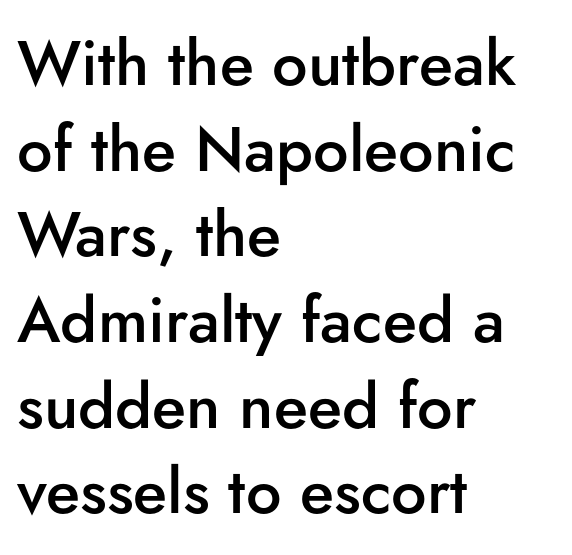
{"serif": "no", "italic": "no", "bold": "semi", "weight": "semibold", "width": "normal", "stroke_contrast": "low", "x_height": "small", "monospaced": "no", "underline": "no", "align": "left", "line_spacing": "normal", "line_spacing_ratio": 1.36, "letter_spacing": "normal", "letter_spacing_em": 0.0, "glyph_px": 63}
